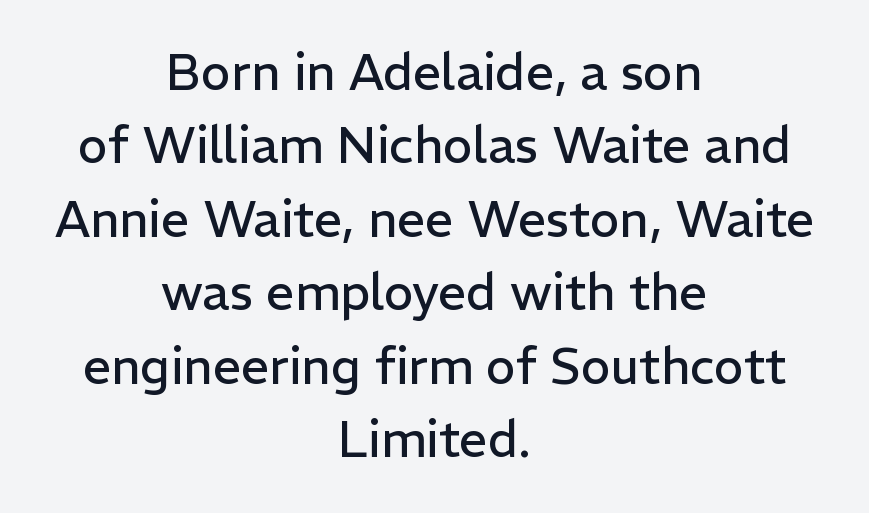
Where is the straight margin? There isn't one; the lines are centered. The rendering uses a moderate line-height, typical for paragraphs. Nothing heavy about these letters — not bold at all. Varying glyph widths throughout — classic text-font behaviour.
